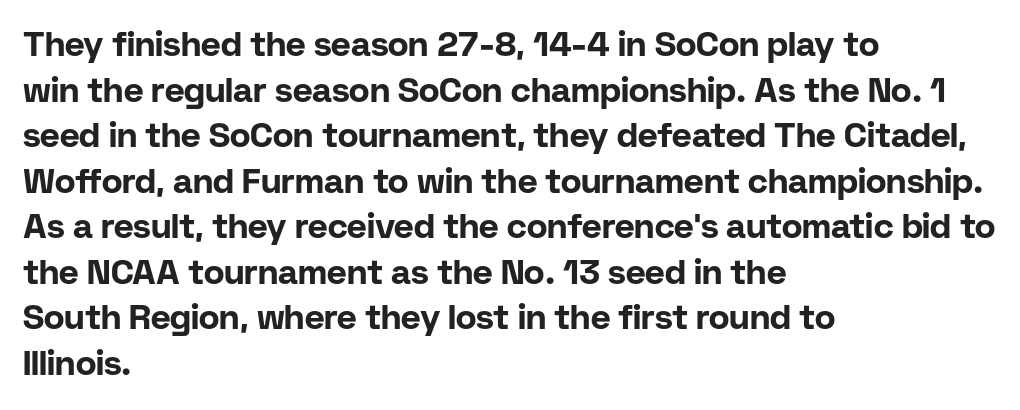
{"serif": "no", "italic": "no", "bold": "yes", "weight": "bold", "width": "normal", "stroke_contrast": "low", "x_height": "medium", "monospaced": "no", "underline": "no", "align": "left", "line_spacing": "normal", "line_spacing_ratio": 1.34, "letter_spacing": "normal", "letter_spacing_em": 0.0, "glyph_px": 34}
